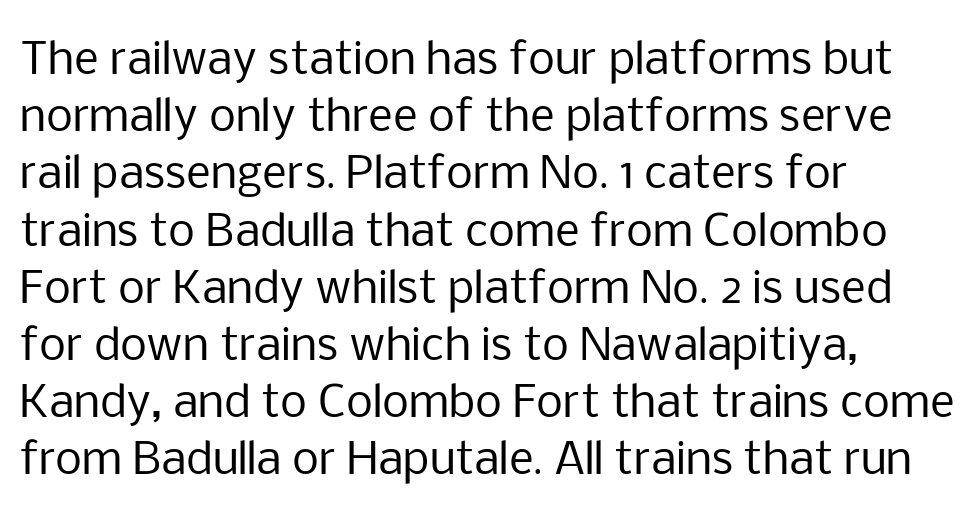
Nothing heavy about these letters — not bold at all. Honestly, there is no underline to notice here at all. Is there any slant? The stems are plumb. Look at the tracking — it's just the regular setting, nothing added. The rag falls on the right side of this text block.
